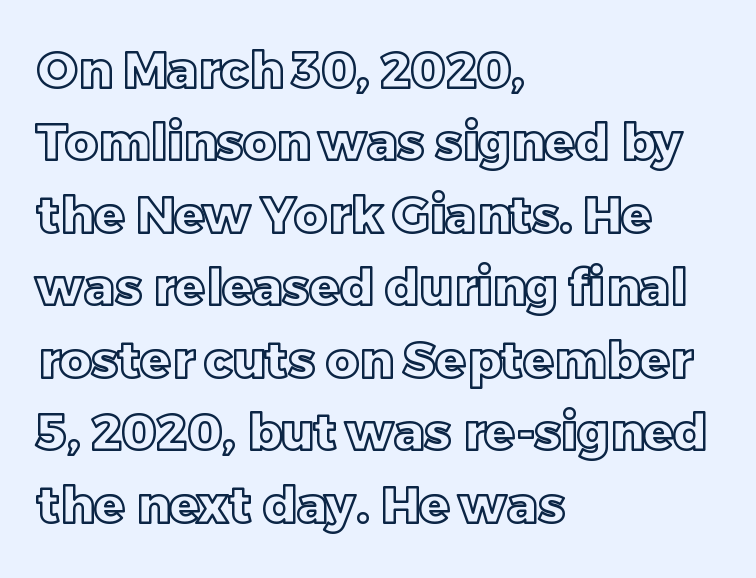
{"italic": "no", "width": "normal", "x_height": "large", "monospaced": "no", "underline": "no", "align": "left", "line_spacing": "normal", "line_spacing_ratio": 1.45, "letter_spacing": "normal", "letter_spacing_em": 0.0, "glyph_px": 50}
